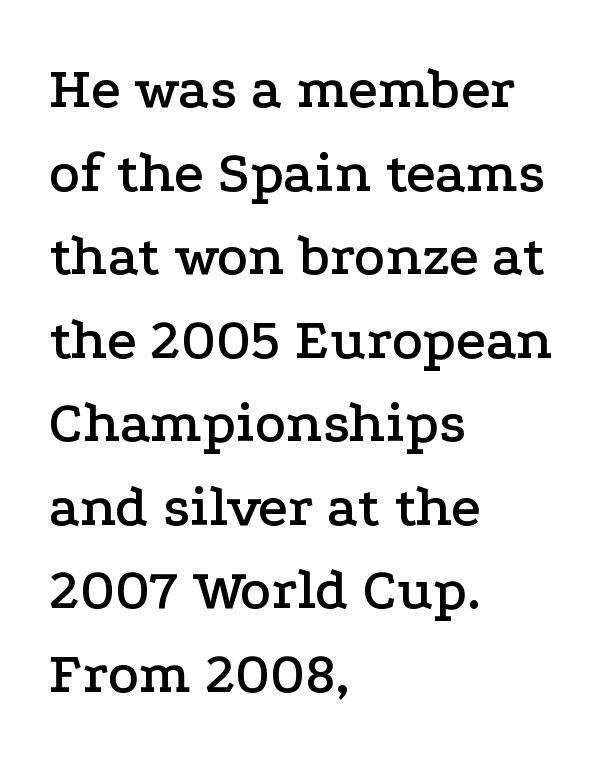
{"serif": "yes", "italic": "no", "width": "wide", "stroke_contrast": "low", "x_height": "medium", "monospaced": "no", "underline": "no", "align": "left", "line_spacing": "normal", "line_spacing_ratio": 1.44, "letter_spacing": "normal", "letter_spacing_em": 0.0, "glyph_px": 58}
